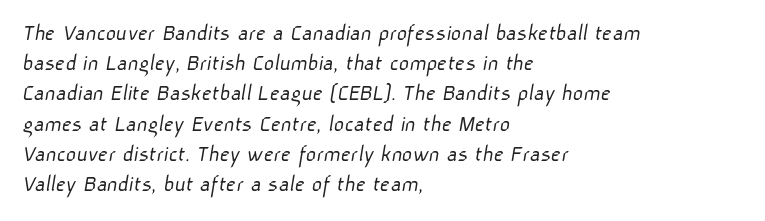
The image shows 25 px text type; set left-aligned, line spacing 1.21x, normal letter spacing, not underlined.
